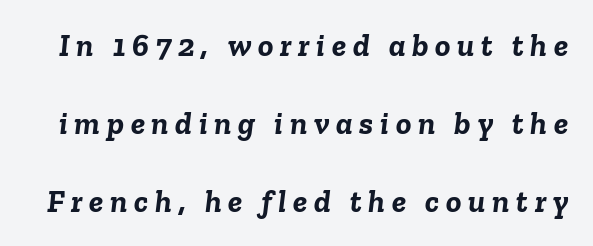
Q: Is the text bold? A: Yes.
Q: Is the text italic (slanted)? A: Yes, it leans right by about 6 degrees.
Q: Is the text underlined? A: No.
Q: Is the spacing between letters normal or unusually wide? A: Unusually wide.
Q: Is the spacing between lines tight, normal or loose? A: Loose.
Q: Width (condensed, normal, or wide)? A: Normal.
Q: Stroke contrast? A: Low.
Q: x-height? A: Medium.
Q: Monospaced? A: No.
